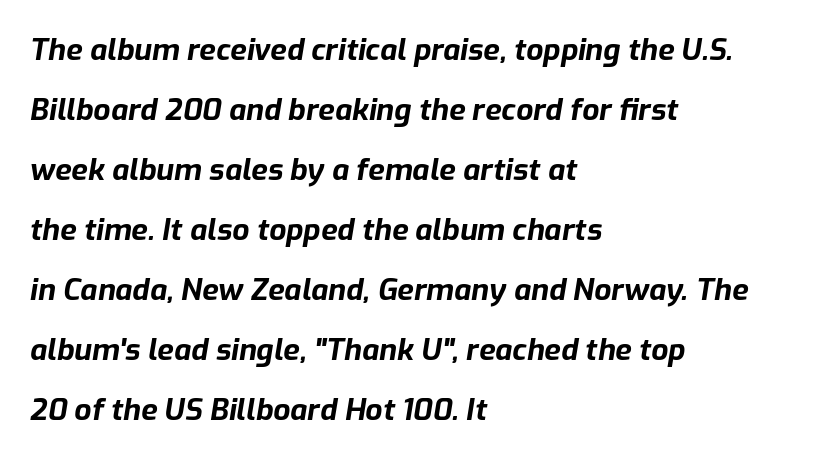
Q: Is the text bold? A: Yes.
Q: Is the text italic (slanted)? A: Yes, it leans right by about 9 degrees.
Q: Is the text underlined? A: No.
Q: How is the paragraph aligned? A: Left-aligned.
Q: Is the spacing between letters normal or unusually wide? A: Normal.
Q: Is the spacing between lines tight, normal or loose? A: Loose.
Q: Width (condensed, normal, or wide)? A: Normal.
Q: Stroke contrast? A: Low.
Q: x-height? A: Medium.
Q: Monospaced? A: No.
